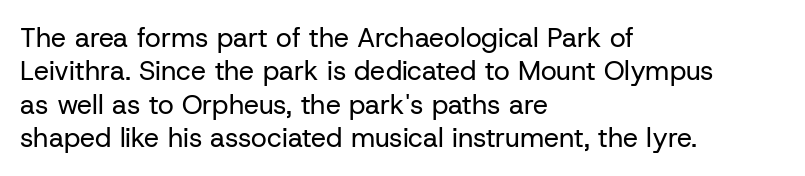
Q: Is the text bold? A: No.
Q: Is the text italic (slanted)? A: No, it is upright.
Q: Is the text underlined? A: No.
Q: How is the paragraph aligned? A: Left-aligned.
Q: Is the spacing between letters normal or unusually wide? A: Normal.
